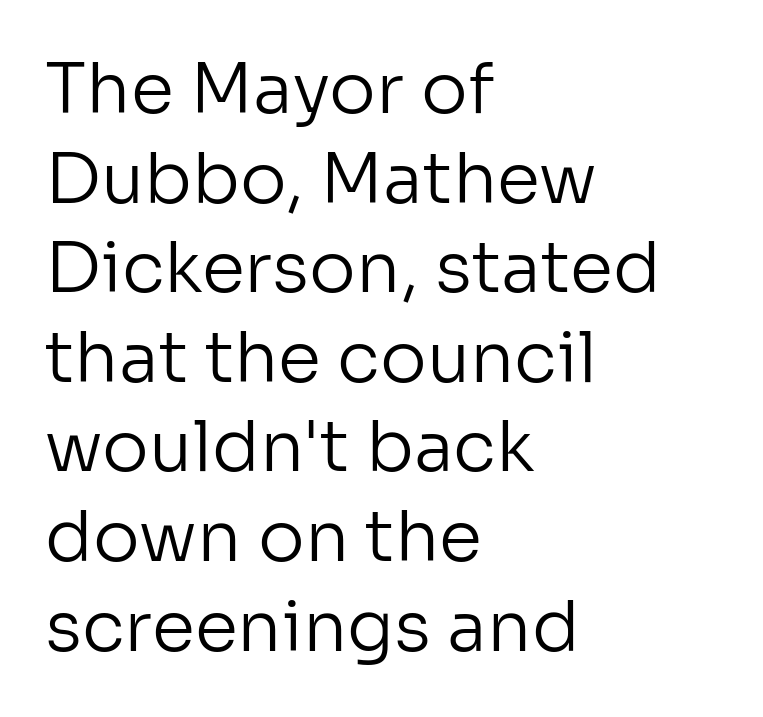
{"serif": "no", "italic": "no", "bold": "no", "weight": "regular", "width": "normal", "stroke_contrast": "low", "x_height": "medium", "monospaced": "no", "underline": "no", "align": "left", "line_spacing": "normal", "line_spacing_ratio": 1.28, "letter_spacing": "normal", "letter_spacing_em": 0.0, "glyph_px": 70}
